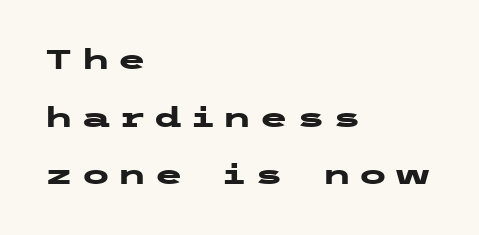
A typesetter would call this heavily tracked-out type. The specimen omits any rule beneath the text block's lines. Ordinary non-slanted type is in use. A typesetter would call this leading open, well beyond the default. Does the copy run flush right? No — it runs flush left.
